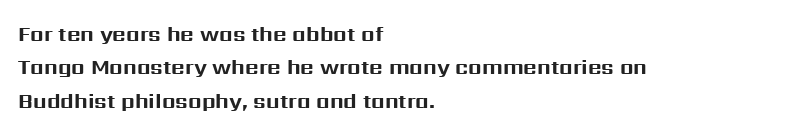
The image shows 21 px bold type, upright; set left-aligned, normal line spacing (1.59x), normal letter spacing, not underlined.
